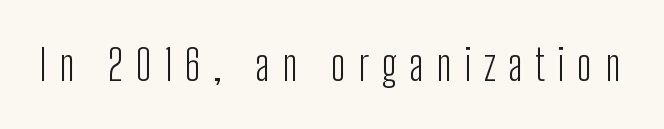
Q: Is the text bold? A: No.
Q: Is the text italic (slanted)? A: No, it is upright.
Q: Is the typeface a serif or a sans-serif typeface? A: Sans-serif.
Q: Is the text underlined? A: No.
Q: Is the spacing between letters normal or unusually wide? A: Unusually wide.
Q: Width (condensed, normal, or wide)? A: Condensed.
Q: Stroke contrast? A: Low.
Q: x-height? A: Medium.
Q: Monospaced? A: No.
